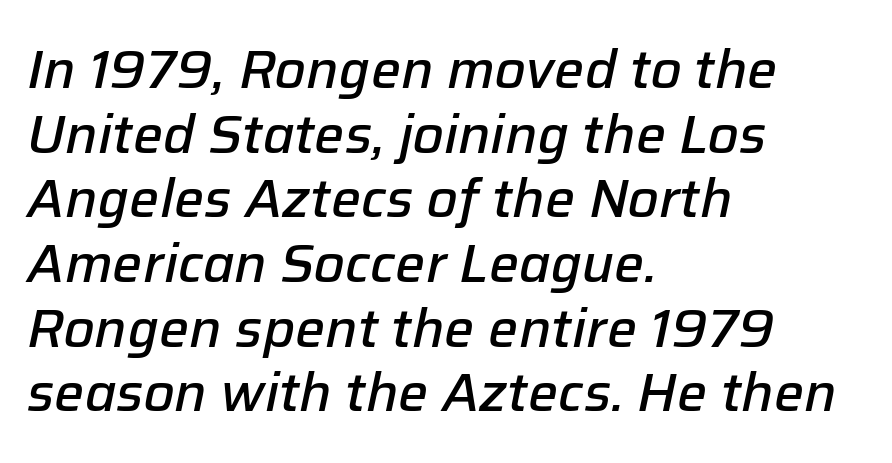
{"italic": "yes", "lean": "right", "slant_degrees": 12, "bold": "semi", "weight": "semibold", "width": "normal", "stroke_contrast": "low", "x_height": "medium", "monospaced": "no", "underline": "no", "align": "left", "line_spacing_ratio": 1.22, "letter_spacing": "normal", "letter_spacing_em": 0.0, "glyph_px": 53}
